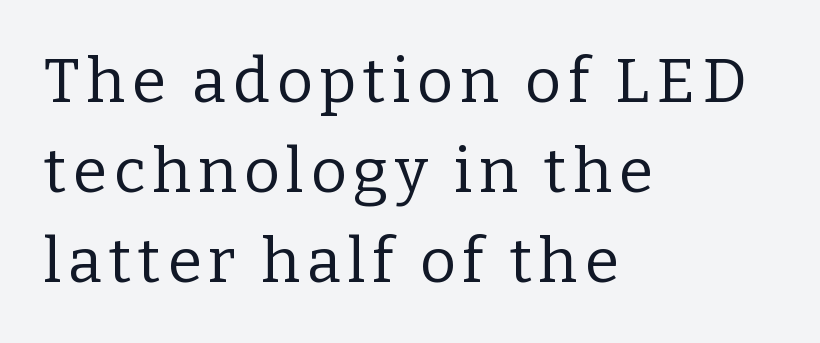
Compared with a centered layout, this one pins lines to the left instead. The lettering holds an erect, upright posture throughout. Serifs: yes, visible at the terminals of the letterforms. Lines of text with bare space underneath. On a weight scale, this lands at 450 or below. You could not count columns in this text — the font is proportionally spaced.
